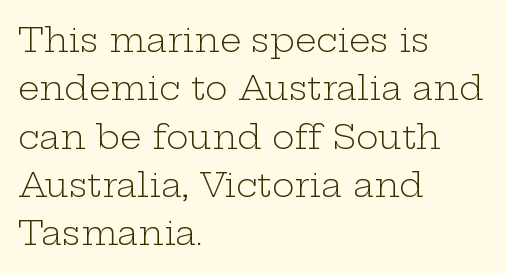
Q: Is the text bold? A: No.
Q: Is the text italic (slanted)? A: No, it is upright.
Q: Is the typeface a serif or a sans-serif typeface? A: Serif.
Q: Is the text underlined? A: No.
Q: How is the paragraph aligned? A: Left-aligned.
Q: Is the spacing between letters normal or unusually wide? A: Normal.
Q: Is the spacing between lines tight, normal or loose? A: Normal.
Q: Width (condensed, normal, or wide)? A: Wide.
Q: Stroke contrast? A: Low.
Q: x-height? A: Medium.
Q: Monospaced? A: No.
